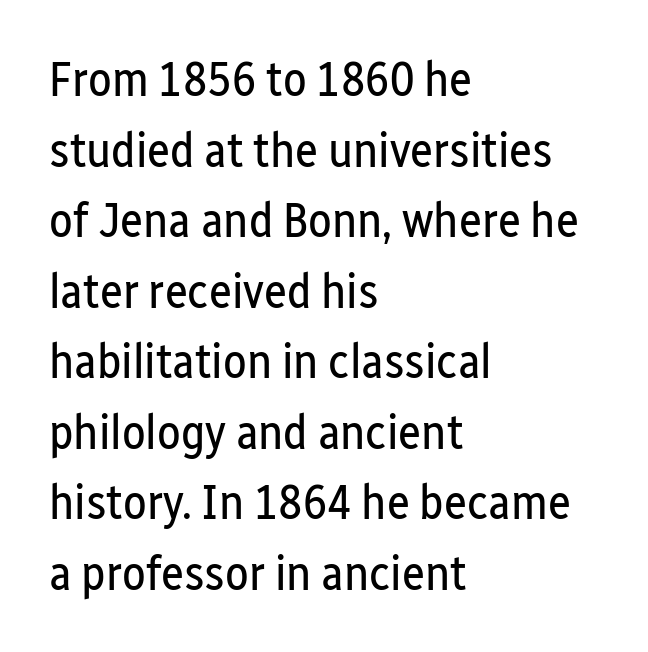
{"serif": "no", "italic": "no", "bold": "no", "weight": "regular", "width": "condensed", "stroke_contrast": "low", "x_height": "medium", "monospaced": "no", "underline": "no", "align": "left", "line_spacing": "normal", "line_spacing_ratio": 1.44, "letter_spacing": "normal", "letter_spacing_em": 0.0, "glyph_px": 49}
